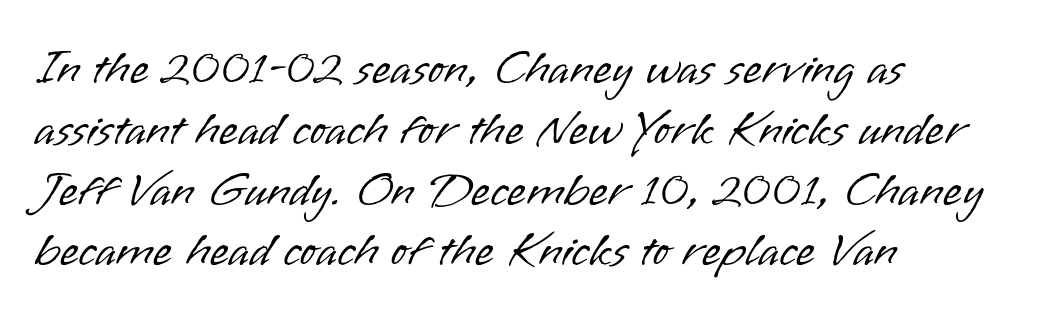
The image shows 49 px light sans-serif type; set left-aligned, line spacing 1.24x, normal letter spacing, not underlined; low stroke contrast and a small x-height.
